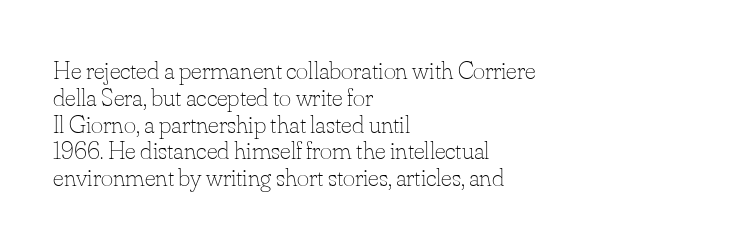
The text block is weighted toward the left margin, trailing off unevenly rightward. Only glyphs here, with clear space below each row. Nothing heavy about these letters — not bold at all. These lines were composed using upright roman letters.
